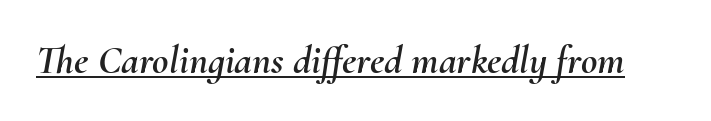
The image shows 40 px text type, italic (leaning right); set normal letter spacing, underlined; medium stroke contrast and a small x-height.
